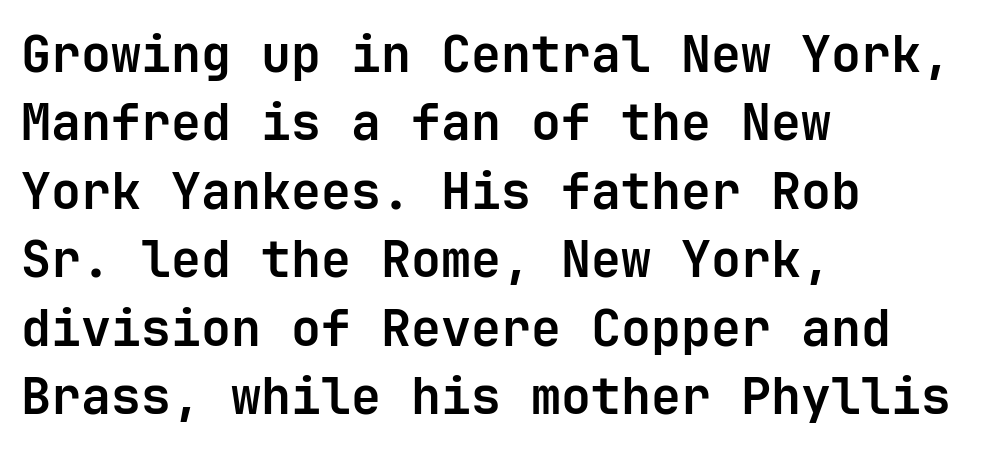
The strip under each line holds only bare page. The tracking reads as untouched default to a designer's eye. Nope, no serifs anywhere on these letters. The typesetting leans heavy: a genuine bold. Quick note: not italic, upright. Leading matches the norm, producing a regular column.
